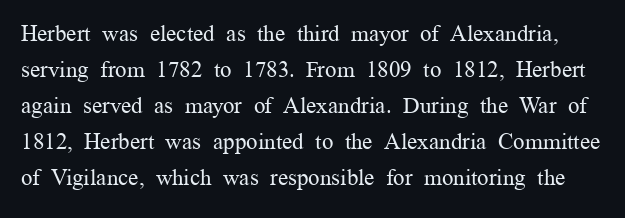
{"italic": "no", "bold": "no", "underline": "no", "line_spacing": "normal", "line_spacing_ratio": 1.57, "letter_spacing": "normal", "letter_spacing_em": 0.0, "glyph_px": 23}
